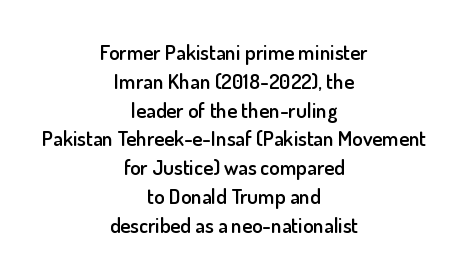
Q: Is the text bold? A: Semi-bold.
Q: Is the text italic (slanted)? A: No, it is upright.
Q: Is the text underlined? A: No.
Q: How is the paragraph aligned? A: Centered.
Q: Is the spacing between letters normal or unusually wide? A: Normal.
Q: Is the spacing between lines tight, normal or loose? A: Normal.
